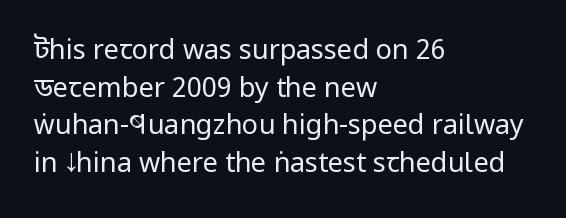
{"italic": "no", "bold": "no", "underline": "no", "align": "left", "line_spacing": "normal", "line_spacing_ratio": 1.39, "letter_spacing": "normal", "letter_spacing_em": 0.0, "glyph_px": 27}
